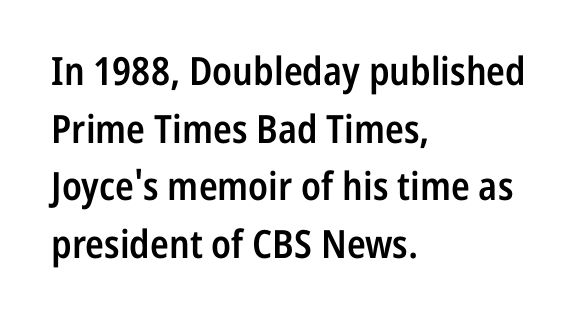
Q: Is the text bold? A: Semi-bold.
Q: Is the text italic (slanted)? A: No, it is upright.
Q: Is the typeface a serif or a sans-serif typeface? A: Sans-serif.
Q: Is the text underlined? A: No.
Q: How is the paragraph aligned? A: Left-aligned.
Q: Is the spacing between letters normal or unusually wide? A: Normal.
Q: Is the spacing between lines tight, normal or loose? A: Normal.
Q: Width (condensed, normal, or wide)? A: Condensed.
Q: Stroke contrast? A: Low.
Q: x-height? A: Medium.
Q: Monospaced? A: No.
